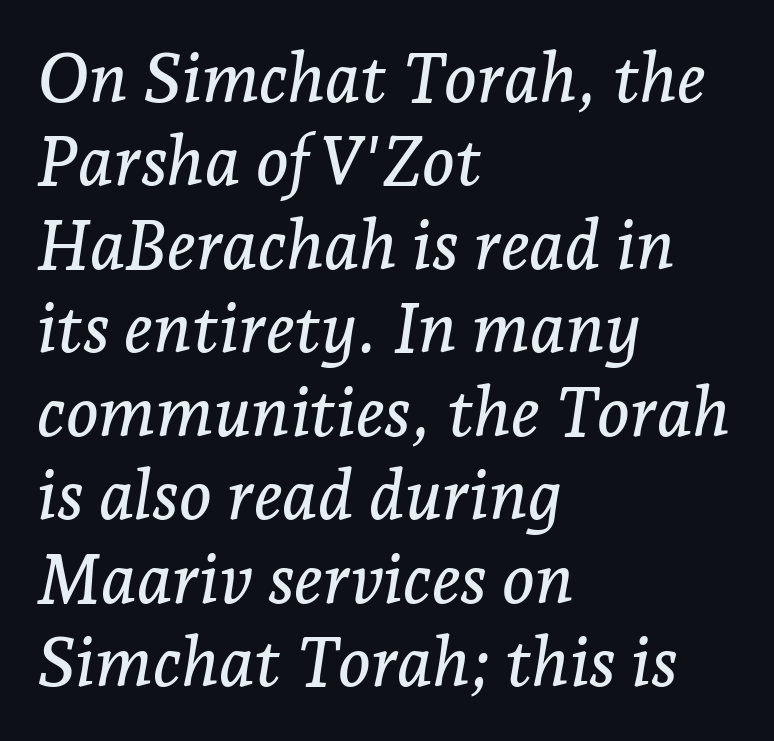
Q: Is the text italic (slanted)? A: Yes, it leans right by about 7 degrees.
Q: Is the typeface a serif or a sans-serif typeface? A: Serif.
Q: Is the text underlined? A: No.
Q: How is the paragraph aligned? A: Left-aligned.
Q: Is the spacing between letters normal or unusually wide? A: Normal.
Q: Width (condensed, normal, or wide)? A: Normal.
Q: Stroke contrast? A: Low.
Q: x-height? A: Medium.
Q: Monospaced? A: No.
